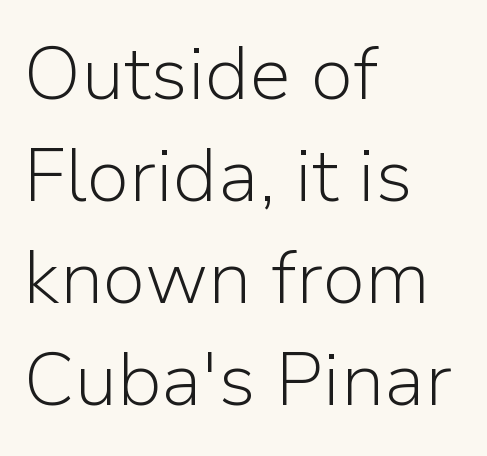
Between one letter and the next there's only the usual sliver of space. The passage shown is not underscored anywhere. Note the varied advance widths — an 'i' is clearly narrower than an 'm'. Does the lettering tilt? It doesn't — this is upright.
